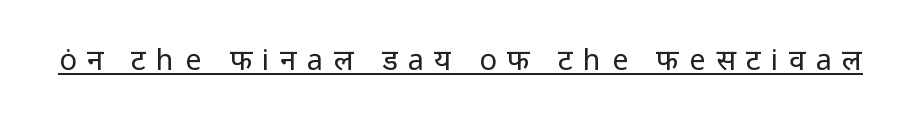
Q: Is the text bold? A: No.
Q: Is the text italic (slanted)? A: No, it is upright.
Q: Is the typeface a serif or a sans-serif typeface? A: Sans-serif.
Q: Is the text underlined? A: Yes.
Q: Is the spacing between letters normal or unusually wide? A: Unusually wide.
Q: Width (condensed, normal, or wide)? A: Normal.
Q: Stroke contrast? A: Low.
Q: x-height? A: Medium.
Q: Monospaced? A: No.
